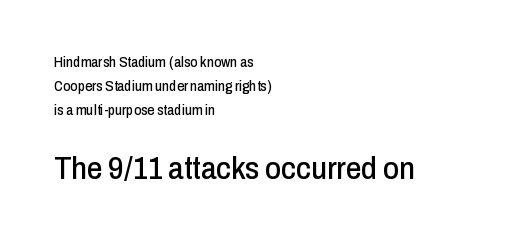
Q: Is the text italic (slanted)? A: No, it is upright.
Q: Is the typeface a serif or a sans-serif typeface? A: Sans-serif.
Q: Is the text underlined? A: No.
Q: How is the paragraph aligned? A: Left-aligned.
Q: Is the spacing between letters normal or unusually wide? A: Normal.
Q: Which block of text is set in a larger size, the first (top) or the second (bottom)? A: The second (bottom) one.
Q: Width (condensed, normal, or wide)? A: Condensed.
Q: Stroke contrast? A: Low.
Q: x-height? A: Medium.
Q: Monospaced? A: No.
